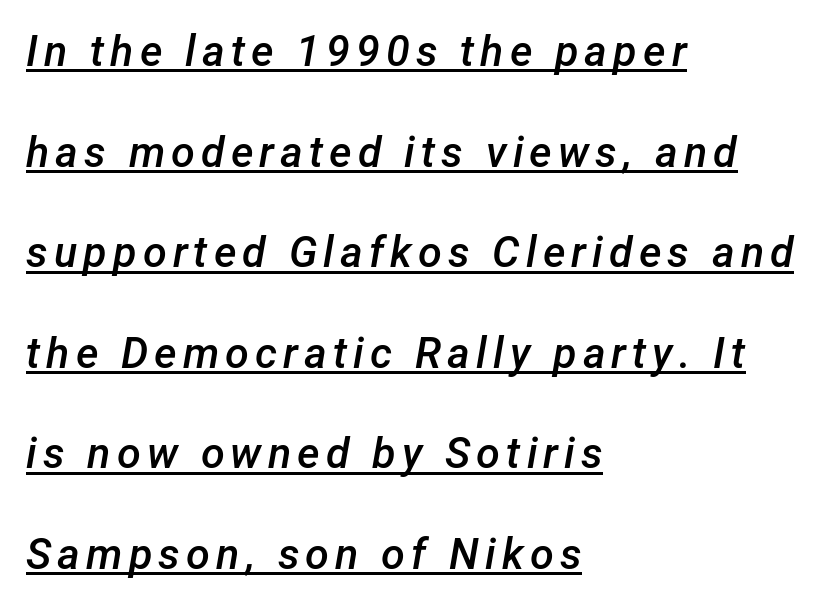
{"italic": "yes", "lean": "right", "slant_degrees": 12, "bold": "semi", "weight": "semibold", "width": "normal", "stroke_contrast": "low", "x_height": "medium", "monospaced": "no", "underline": "yes", "align": "left", "line_spacing": "loose", "line_spacing_ratio": 2.34, "glyph_px": 43}
